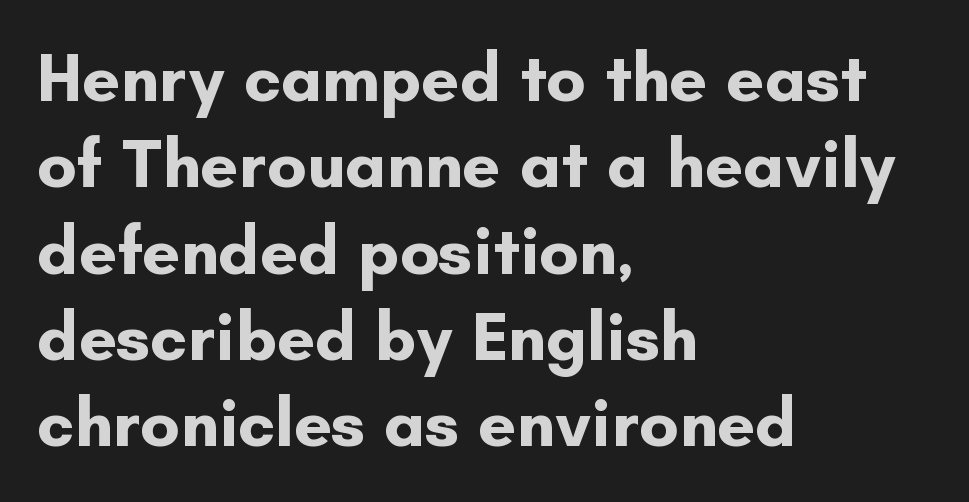
{"serif": "no", "italic": "no", "bold": "yes", "weight": "bold", "width": "normal", "stroke_contrast": "low", "x_height": "small", "monospaced": "no", "underline": "no", "align": "left", "line_spacing": "normal", "line_spacing_ratio": 1.27, "letter_spacing": "normal", "letter_spacing_em": 0.0, "glyph_px": 68}
